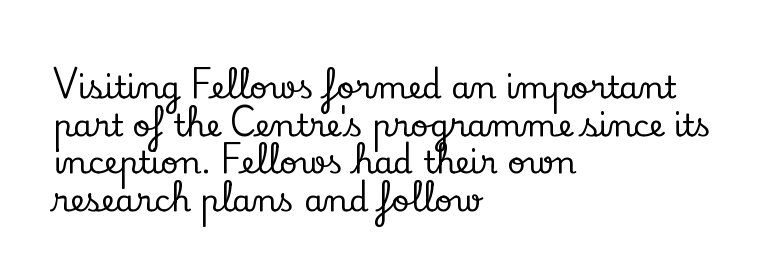
Q: Is the text italic (slanted)? A: No, it is upright.
Q: Is the text underlined? A: No.
Q: How is the paragraph aligned? A: Left-aligned.
Q: Is the spacing between letters normal or unusually wide? A: Normal.
Q: Width (condensed, normal, or wide)? A: Normal.
Q: Stroke contrast? A: Low.
Q: x-height? A: Small.
Q: Monospaced? A: No.
